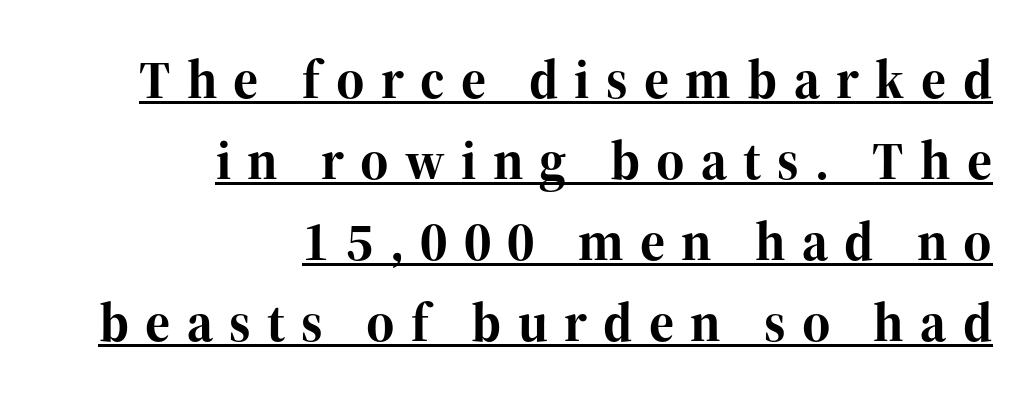
Each glyph is drawn with heavy, bold strokes. In terms of posture, this sample is upright. Honestly, the underline is the first thing you notice here. Honestly, the letter spacing is so wide it's the main thing you notice. Look at the bottom of the vertical strokes: they flare into serifs here. Quick note: interline space is typical.
